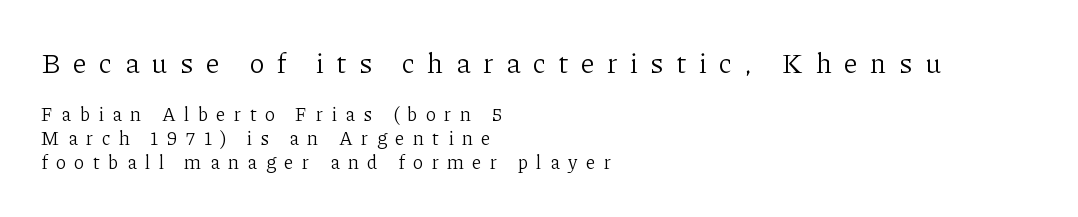
The typeface has the unassuming heft of standard copy or less. The face used here is proportionally spaced, like ordinary book or web type. I'd call this a serif setting — the letters wear small feet. Size hierarchy here favors the leading block over the trailing one.
